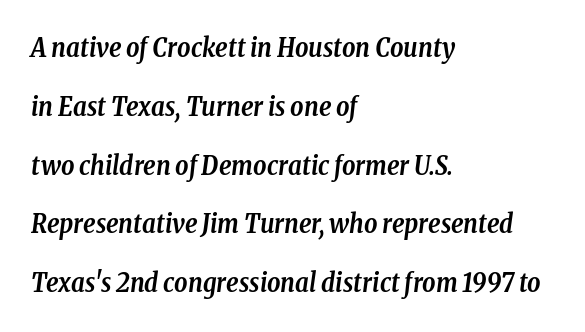
Is the letter spacing exaggerated? No — it looks like the ordinary default. The rendering uses a bold face; every stroke is thick and dark. Underlining? Definitely not there. The block of text is sparse from top to bottom, with ample space between rows.
